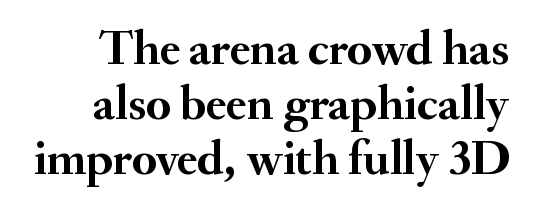
{"serif": "yes", "italic": "no", "bold": "yes", "weight": "semibold", "width": "normal", "stroke_contrast": "medium", "x_height": "small", "monospaced": "no", "underline": "no", "line_spacing": "tight", "line_spacing_ratio": 1.12, "letter_spacing": "normal", "letter_spacing_em": 0.0, "glyph_px": 49}
